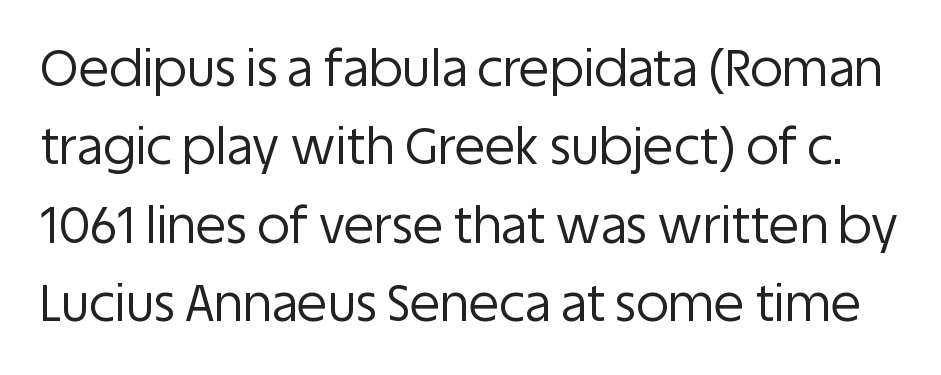
Q: Is the text bold? A: No.
Q: Is the text italic (slanted)? A: No, it is upright.
Q: Is the typeface a serif or a sans-serif typeface? A: Sans-serif.
Q: Is the text underlined? A: No.
Q: Is the spacing between letters normal or unusually wide? A: Normal.
Q: Is the spacing between lines tight, normal or loose? A: Normal.
Q: Width (condensed, normal, or wide)? A: Normal.
Q: Stroke contrast? A: Low.
Q: x-height? A: Large.
Q: Monospaced? A: No.
